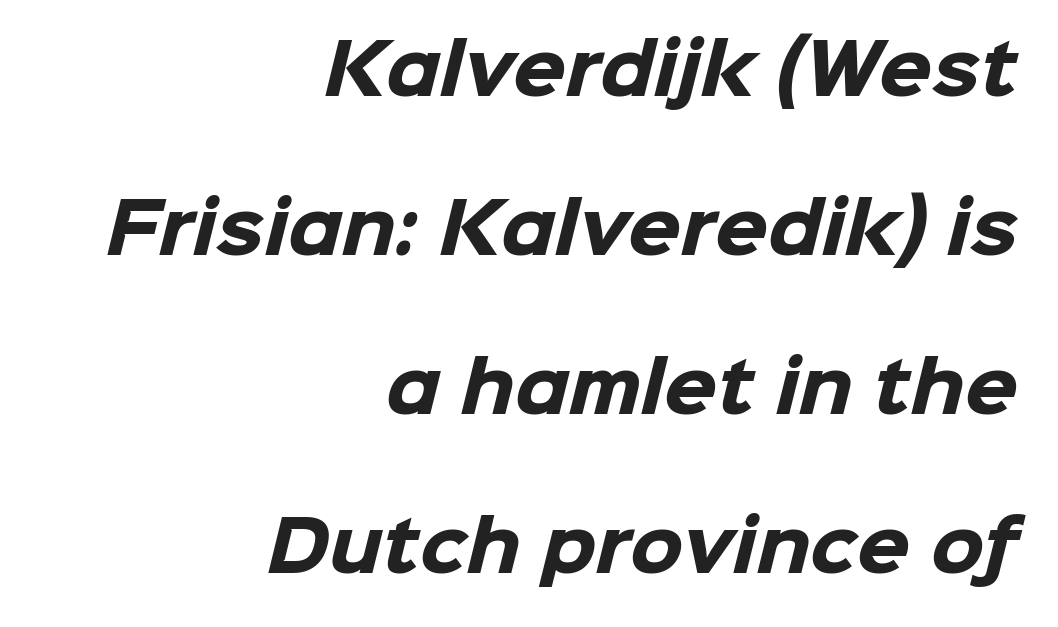
No extra tracking has been applied to these lines. The typesetting leans heavy: a genuine bold. The paragraph shown leans on its right margin. Underline: absent. Horizontal bands of white between lines are thick stripes. You can tell from the bare stems that sans-serif type was used.
